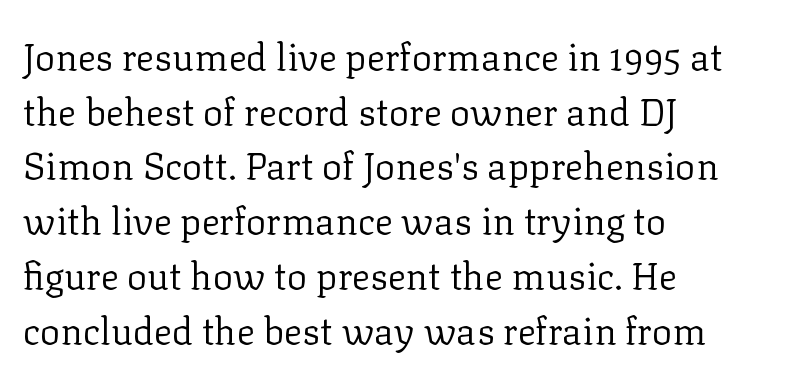
A roman cut, with each character standing at attention. Plain, unruled lines of type. Between one letter and the next there's only the usual sliver of space. Spacing verdict: proportional, widths tailored to each character. Heaviness? Minimal to ordinary, like unemphasized prose.
